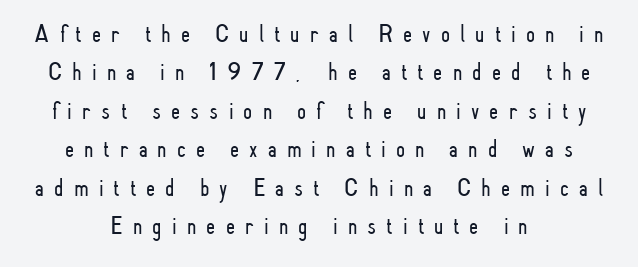
Q: Is the text bold? A: No.
Q: Is the text italic (slanted)? A: No, it is upright.
Q: Is the text underlined? A: No.
Q: How is the paragraph aligned? A: Centered.
Q: Is the spacing between letters normal or unusually wide? A: Unusually wide.
Q: Is the spacing between lines tight, normal or loose? A: Normal.
